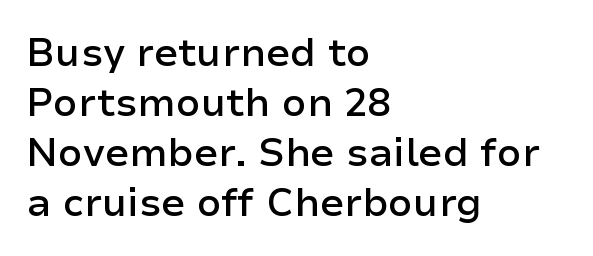
Q: Is the text bold? A: Semi-bold.
Q: Is the text italic (slanted)? A: No, it is upright.
Q: Is the typeface a serif or a sans-serif typeface? A: Sans-serif.
Q: Is the text underlined? A: No.
Q: How is the paragraph aligned? A: Left-aligned.
Q: Is the spacing between letters normal or unusually wide? A: Normal.
Q: Is the spacing between lines tight, normal or loose? A: Normal.
Q: Width (condensed, normal, or wide)? A: Normal.
Q: Stroke contrast? A: Low.
Q: x-height? A: Medium.
Q: Monospaced? A: No.
